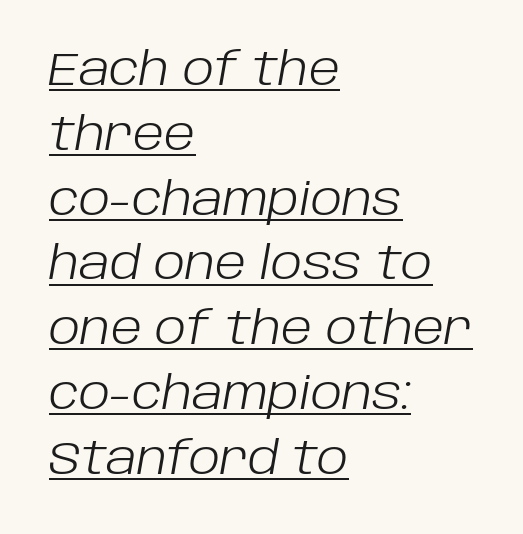
{"italic": "yes", "lean": "right", "slant_degrees": 10, "bold": "no", "weight": "light", "width": "normal", "stroke_contrast": "low", "x_height": "large", "monospaced": "no", "underline": "yes", "align": "left", "line_spacing": "normal", "line_spacing_ratio": 1.44, "letter_spacing": "normal", "letter_spacing_em": 0.0, "glyph_px": 45}
